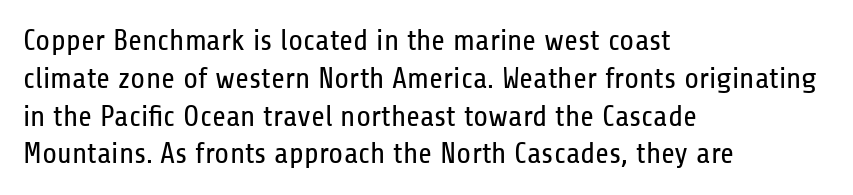
The image shows 30 px regular-weight, condensed sans-serif type, upright; set left-aligned, normal line spacing (1.26x), normal letter spacing, not underlined; low stroke contrast and a medium x-height.
